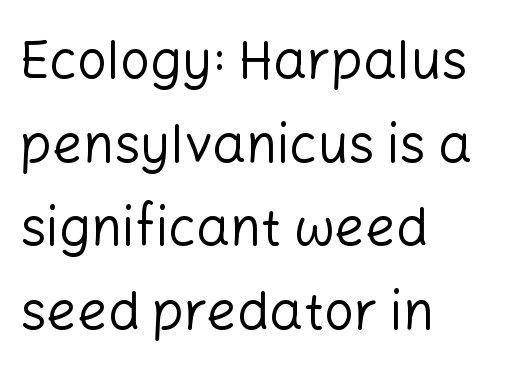
{"serif": "no", "italic": "no", "bold": "no", "weight": "regular", "width": "normal", "stroke_contrast": "low", "x_height": "medium", "monospaced": "no", "underline": "no", "align": "left", "line_spacing": "normal", "line_spacing_ratio": 1.58, "letter_spacing": "normal", "letter_spacing_em": 0.0, "glyph_px": 53}
